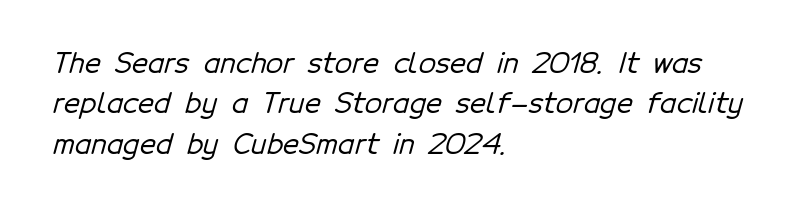
The image shows 28 px sans-serif type; set left-aligned, normal line spacing (1.44x), normal letter spacing, not underlined; low stroke contrast and a medium x-height.
